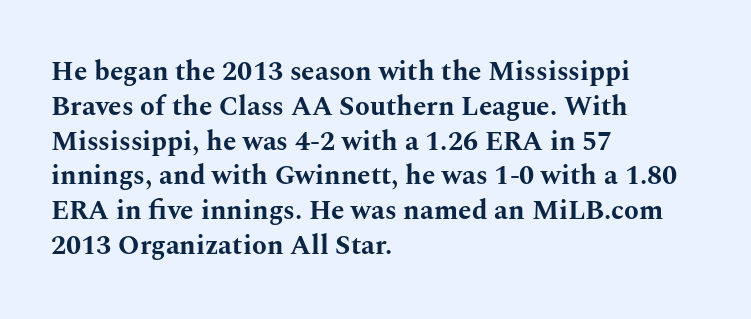
{"italic": "no", "bold": "yes", "underline": "no", "align": "left", "line_spacing": "normal", "line_spacing_ratio": 1.29, "letter_spacing": "normal", "letter_spacing_em": 0.0, "glyph_px": 27}
